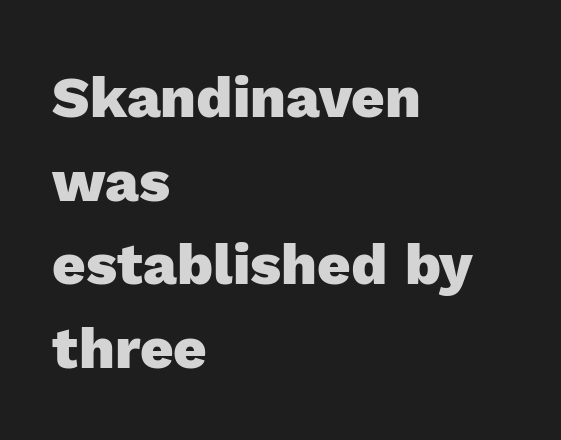
The letters advance in unequal steps, a hallmark of proportional type. The leading is moderate, giving the passage an even texture. This sample uses a sans-serif face. Heft: maximum for text — a bold. Line beginnings align vertically; line endings do not. Glance below the letters and you will spot only blank space.
